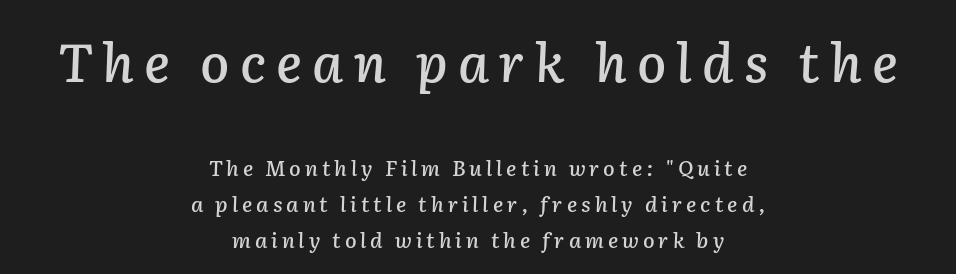
Q: Is the text italic (slanted)? A: Yes, it leans right by about 2 degrees.
Q: Is the text underlined? A: No.
Q: How is the paragraph aligned? A: Centered.
Q: Is the spacing between lines tight, normal or loose? A: Normal.
Q: Which block of text is set in a larger size, the first (top) or the second (bottom)? A: The first (top) one.
Q: Width (condensed, normal, or wide)? A: Normal.
Q: Stroke contrast? A: Low.
Q: x-height? A: Medium.
Q: Monospaced? A: No.
